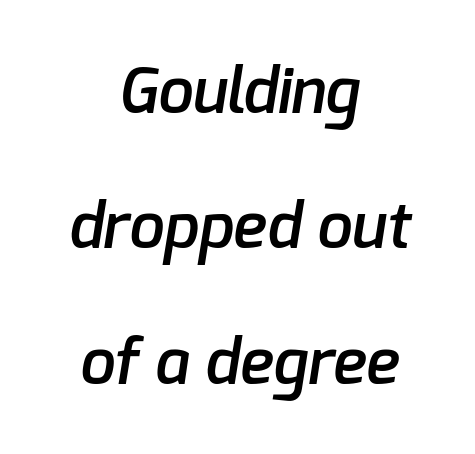
Stems and bowls a touch heavier than normal — semibold. Spacing verdict: proportional, widths tailored to each character. A centered setting, common on invitations and titles, is used for this passage. Successive baselines arrive slowly, with a big drop between each.
